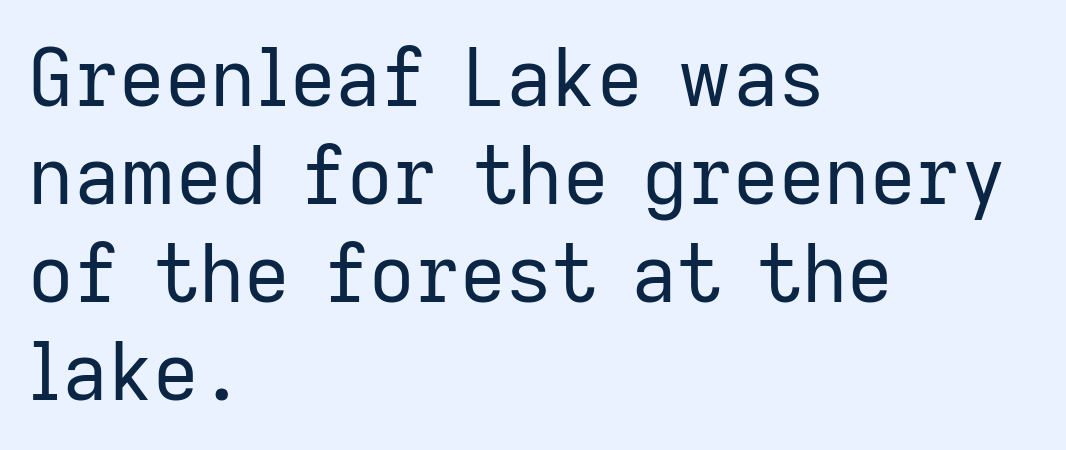
Left-aligned paragraph, ragged on the right. The passage shown is typeset with a sans-serif family. Rule under the text: the space is simply empty. Each letter keeps its own natural width here, so spacing adapts to shape. The letters sit at their default tracking, neither squeezed nor spread. This is roman type, the default non-slanted kind.
